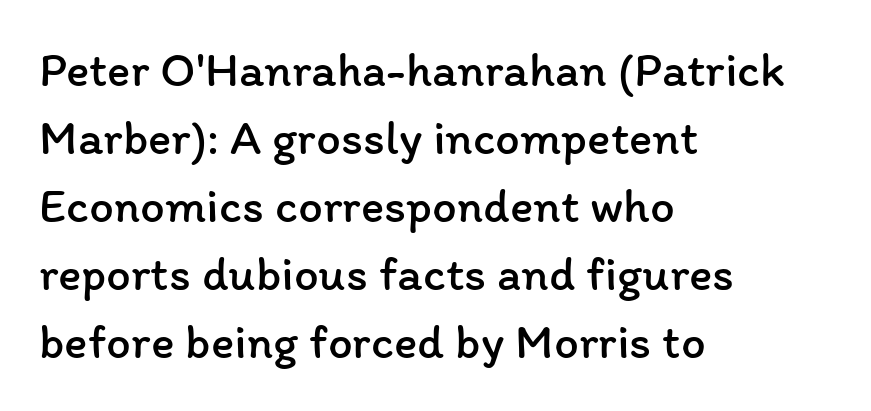
Normally led — the rows are evenly, conventionally spaced. A typesetter would mark this as roman, not italic. Think of a printed novel: that variable character pitch is what you see here. Compared with a centered layout, this one pins lines to the left instead. The typesetting does not lean heavy: it is not bold.
